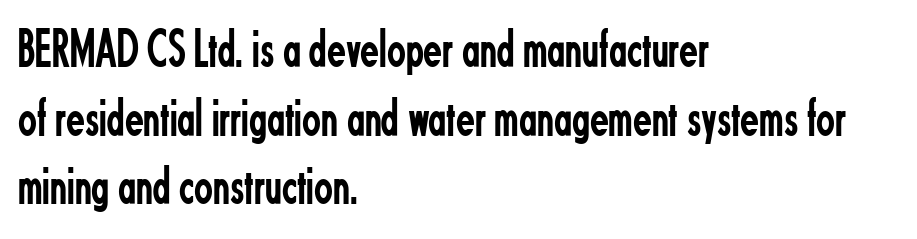
These lines are rendered in a variable-pitch font. Check the space under the baseline: it is left empty. Short note: letters normally spaced. Vertical strokes here are truly vertical.
